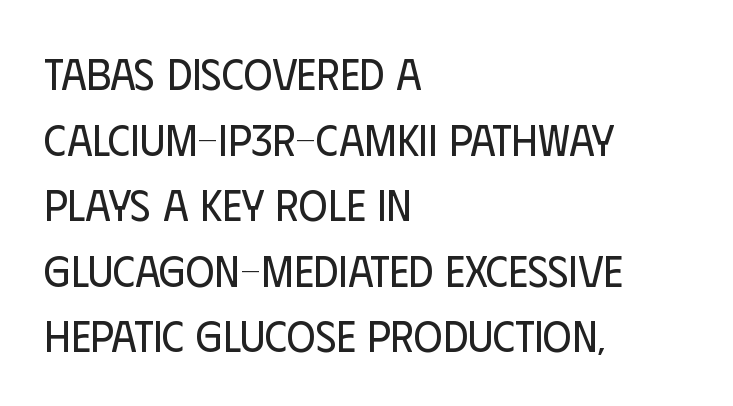
{"serif": "no", "italic": "no", "bold": "no", "weight": "regular", "width": "condensed", "stroke_contrast": "low", "x_height": "large", "monospaced": "no", "underline": "no", "align": "left", "line_spacing": "normal", "line_spacing_ratio": 1.49, "letter_spacing": "normal", "letter_spacing_em": 0.0, "glyph_px": 44}
